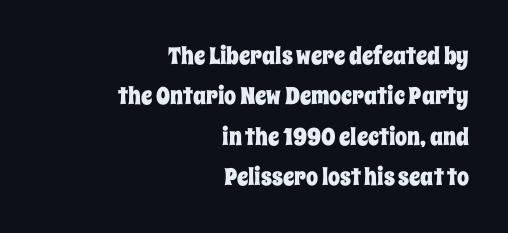
Observe the ordinary spacing: letters are neighbours, not strangers. Casual observation: everything's shoved over to the right. The space between consecutive lines is moderate. Decoration check: the copy has no underline. When letters stand straight like this, we call the style roman or upright.
